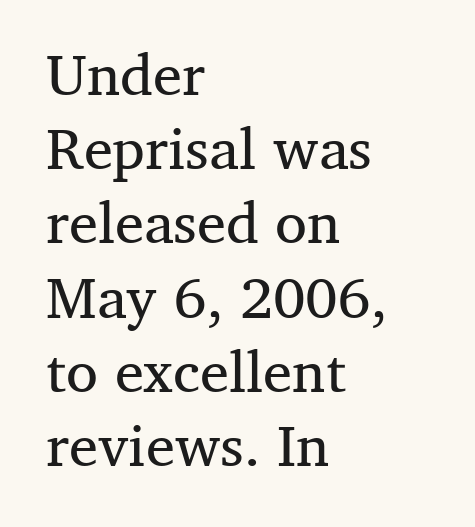
{"serif": "yes", "italic": "no", "bold": "no", "weight": "regular", "width": "normal", "stroke_contrast": "medium", "x_height": "medium", "monospaced": "no", "underline": "no", "align": "left", "line_spacing": "normal", "line_spacing_ratio": 1.28, "letter_spacing": "normal", "letter_spacing_em": 0.0, "glyph_px": 58}
